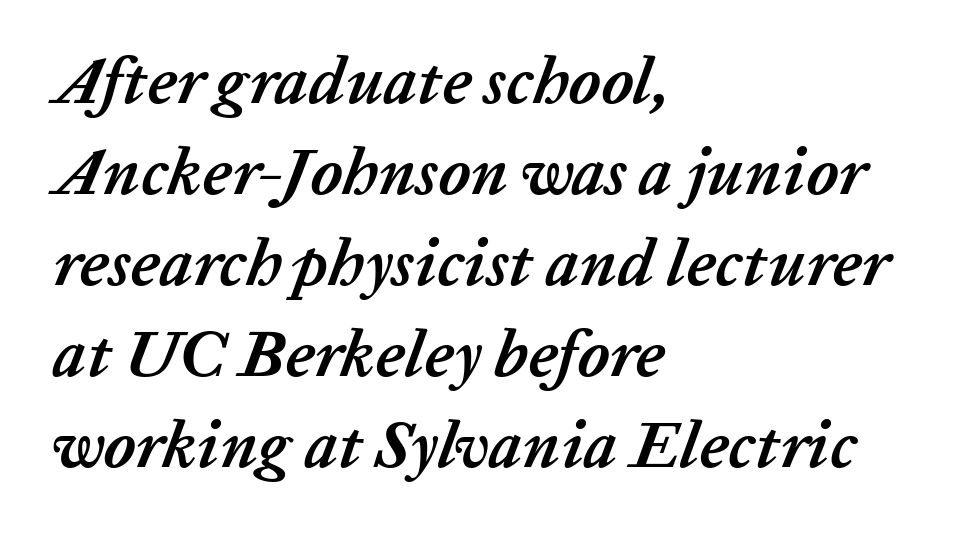
Q: Is the text bold? A: Yes.
Q: Is the text italic (slanted)? A: Yes, it leans right by about 20 degrees.
Q: Is the text underlined? A: No.
Q: How is the paragraph aligned? A: Left-aligned.
Q: Is the spacing between letters normal or unusually wide? A: Normal.
Q: Is the spacing between lines tight, normal or loose? A: Normal.
Q: Width (condensed, normal, or wide)? A: Normal.
Q: Stroke contrast? A: Low.
Q: x-height? A: Medium.
Q: Monospaced? A: No.
